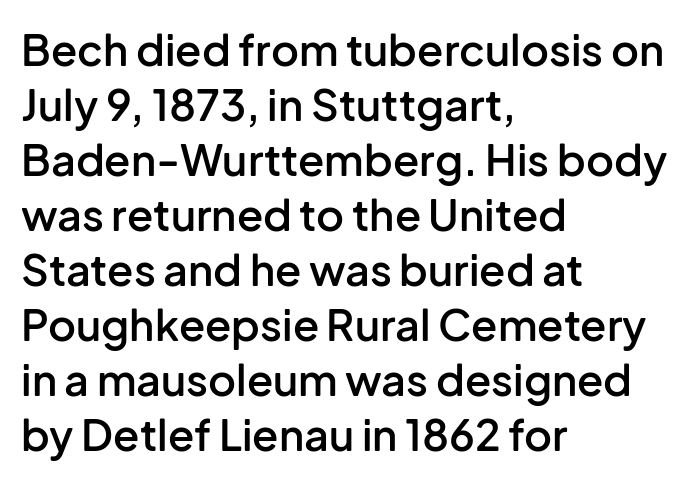
The image shows 43 px semibold sans-serif type, upright; set left-aligned, normal line spacing (1.28x), normal letter spacing, not underlined; low stroke contrast and a medium x-height.
